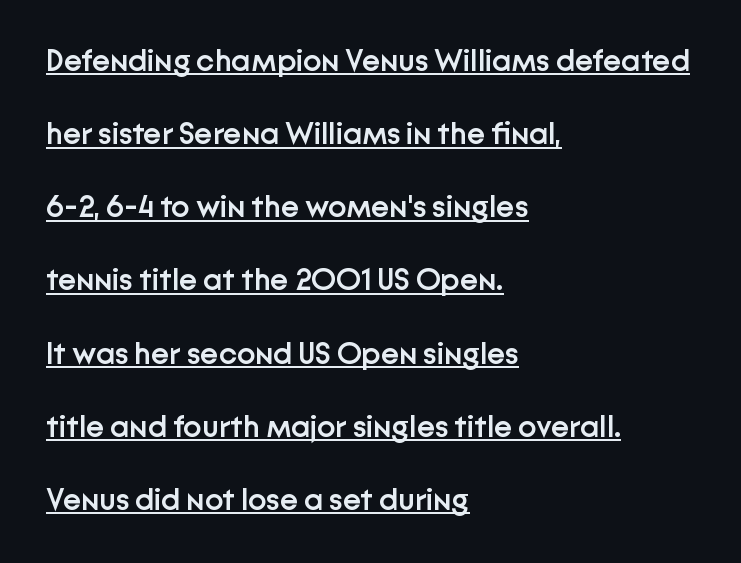
{"serif": "no", "italic": "no", "bold": "semi", "weight": "semibold", "width": "normal", "stroke_contrast": "low", "x_height": "medium", "monospaced": "no", "underline": "yes", "align": "left", "line_spacing": "loose", "line_spacing_ratio": 2.36, "letter_spacing": "normal", "letter_spacing_em": 0.0, "glyph_px": 31}
